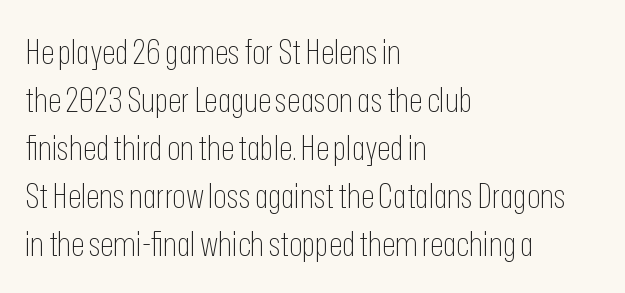
Is there much room between lines? A standard amount, neither cramped nor airy. Each letter keeps its own natural width here, so spacing adapts to shape. The glyphs are unaccompanied by any horizontal stroke below them. Glyph-to-glyph distance matches everyday printed text.
